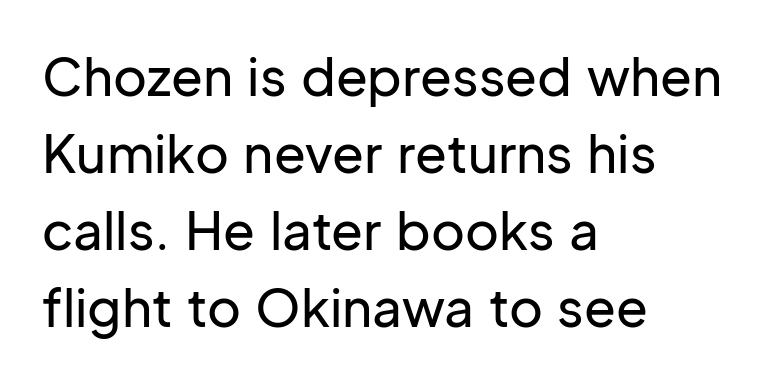
Only glyphs here, with clear space below each row. The typeface chosen for these lines omits serifs. Tall strokes in this sample are plumb rather than angled. The face used here is proportionally spaced, like ordinary book or web type. There is no visible air inserted between adjacent glyphs. Reading down the block, your eye returns to a fixed left position each line.
